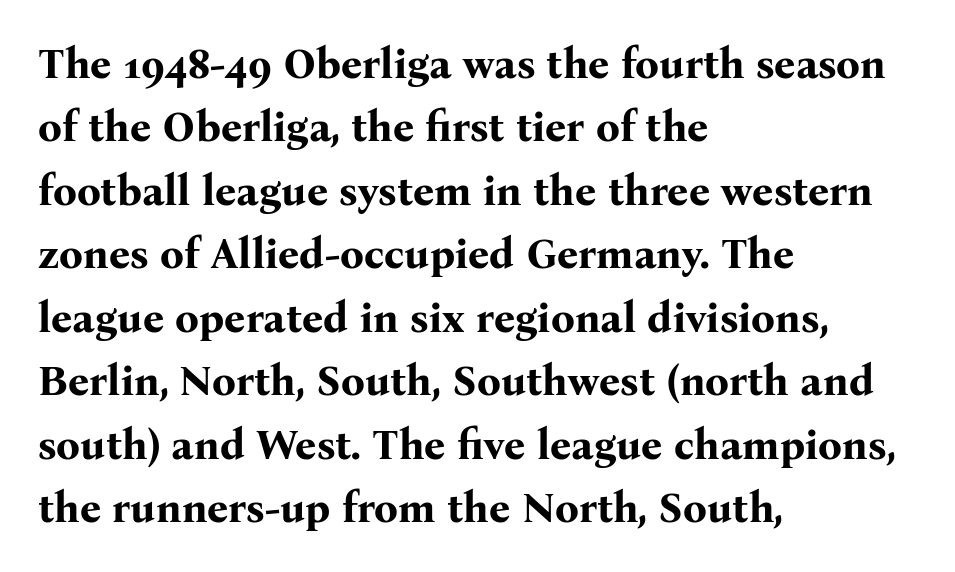
The image shows 42 px bold serif type, upright; set left-aligned, normal line spacing (1.51x), normal letter spacing, not underlined; medium stroke contrast and a medium x-height.
